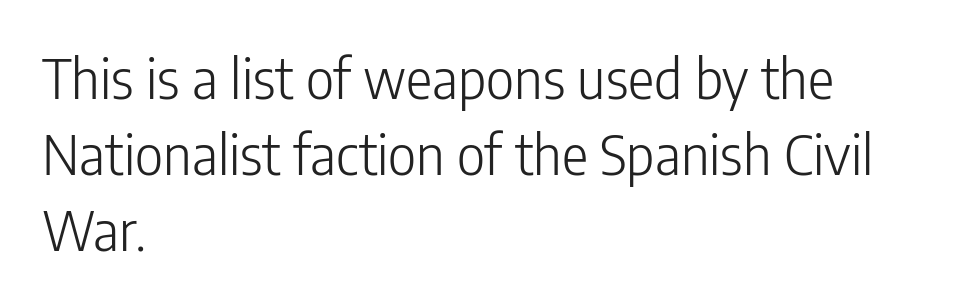
The image shows 55 px light, condensed sans-serif type, upright; set left-aligned, normal line spacing (1.38x), normal letter spacing, not underlined; low stroke contrast and a medium x-height.
